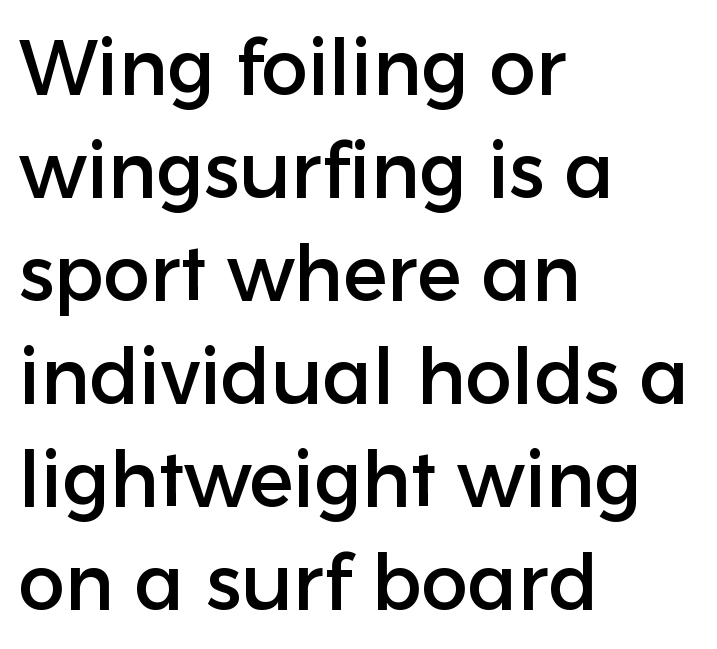
{"serif": "no", "italic": "no", "width": "normal", "stroke_contrast": "low", "x_height": "medium", "monospaced": "no", "underline": "no", "align": "left", "line_spacing": "normal", "line_spacing_ratio": 1.32, "letter_spacing": "normal", "letter_spacing_em": 0.0, "glyph_px": 78}
